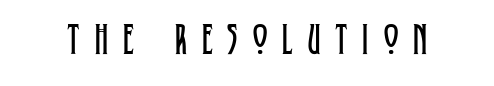
{"serif": "yes", "italic": "no", "bold": "no", "weight": "regular", "width": "condensed", "stroke_contrast": "low", "x_height": "large", "monospaced": "no", "underline": "no", "letter_spacing": "wide", "letter_spacing_em": 0.34, "glyph_px": 44}
